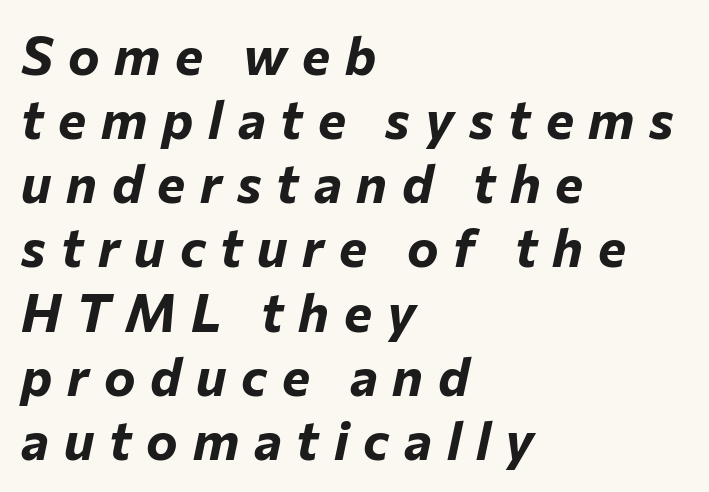
Q: Is the text bold? A: Yes.
Q: Is the text italic (slanted)? A: Yes, it leans right by about 12 degrees.
Q: Is the text underlined? A: No.
Q: How is the paragraph aligned? A: Left-aligned.
Q: Is the spacing between letters normal or unusually wide? A: Unusually wide.
Q: Width (condensed, normal, or wide)? A: Normal.
Q: Stroke contrast? A: Low.
Q: x-height? A: Medium.
Q: Monospaced? A: No.
